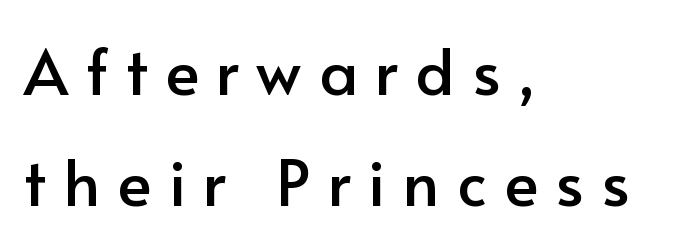
Q: Is the text italic (slanted)? A: No, it is upright.
Q: Is the typeface a serif or a sans-serif typeface? A: Sans-serif.
Q: Is the text underlined? A: No.
Q: How is the paragraph aligned? A: Left-aligned.
Q: Is the spacing between letters normal or unusually wide? A: Unusually wide.
Q: Width (condensed, normal, or wide)? A: Normal.
Q: Stroke contrast? A: Low.
Q: x-height? A: Small.
Q: Monospaced? A: No.
